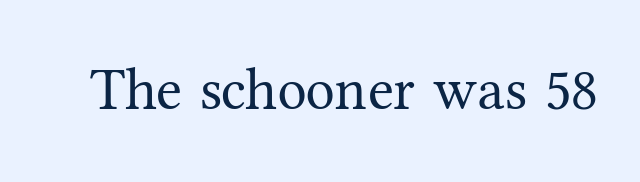
Q: Is the text bold? A: No.
Q: Is the text italic (slanted)? A: No, it is upright.
Q: Is the typeface a serif or a sans-serif typeface? A: Serif.
Q: Is the text underlined? A: No.
Q: Is the spacing between letters normal or unusually wide? A: Normal.
Q: Width (condensed, normal, or wide)? A: Normal.
Q: Stroke contrast? A: Medium.
Q: x-height? A: Medium.
Q: Monospaced? A: No.
